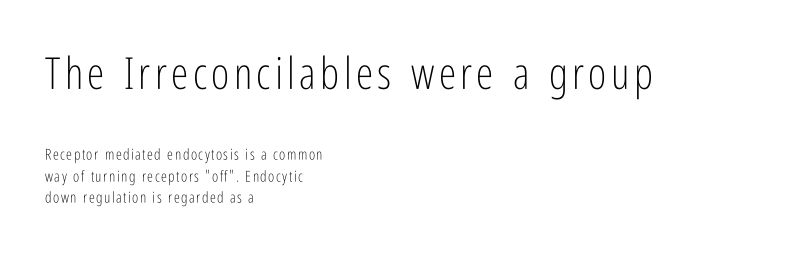
The specimen omits any rule beneath the text block's lines. A classic flush-left, rag-right setting is used for this passage. Regular leading. This layout puts the oversized block above and the modest block below. These lines were composed using upright roman letters. Character widths vary here, with narrow letters taking less room than wide ones.
